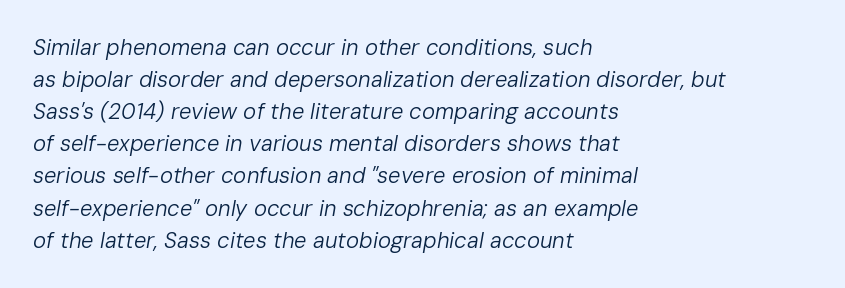
{"italic": "yes", "lean": "right", "slant_degrees": 10, "bold": "no", "underline": "no", "align": "left", "line_spacing": "normal", "line_spacing_ratio": 1.46, "letter_spacing": "normal", "letter_spacing_em": 0.0, "glyph_px": 22}
